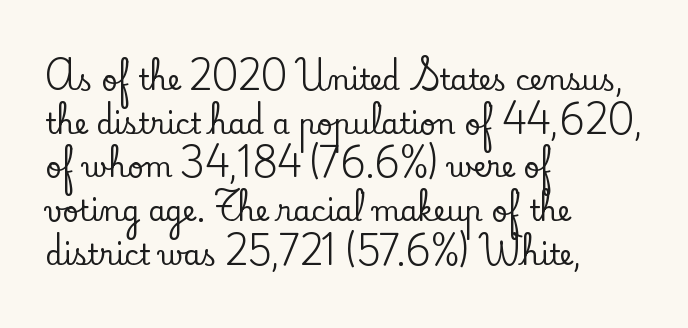
The image shows 28 px serif type, upright; set left-aligned, normal line spacing (1.56x), normal letter spacing, not underlined; low stroke contrast and a small x-height.
